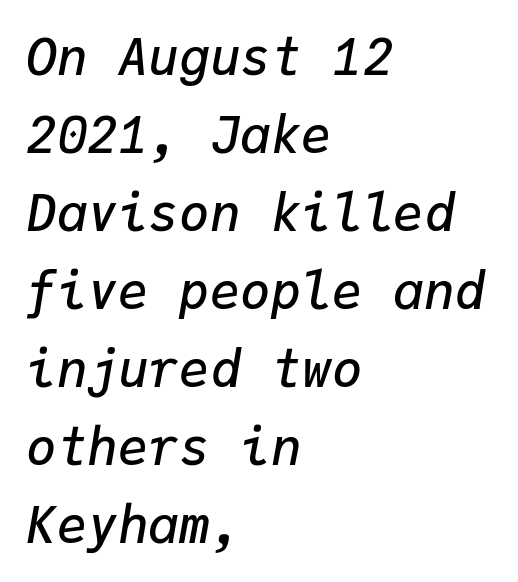
Q: Is the text bold? A: Semi-bold.
Q: Is the text italic (slanted)? A: Yes, it leans right by about 9 degrees.
Q: Is the text underlined? A: No.
Q: How is the paragraph aligned? A: Left-aligned.
Q: Is the spacing between letters normal or unusually wide? A: Normal.
Q: Is the spacing between lines tight, normal or loose? A: Normal.
Q: Width (condensed, normal, or wide)? A: Normal.
Q: Stroke contrast? A: Low.
Q: x-height? A: Medium.
Q: Monospaced? A: Yes.
